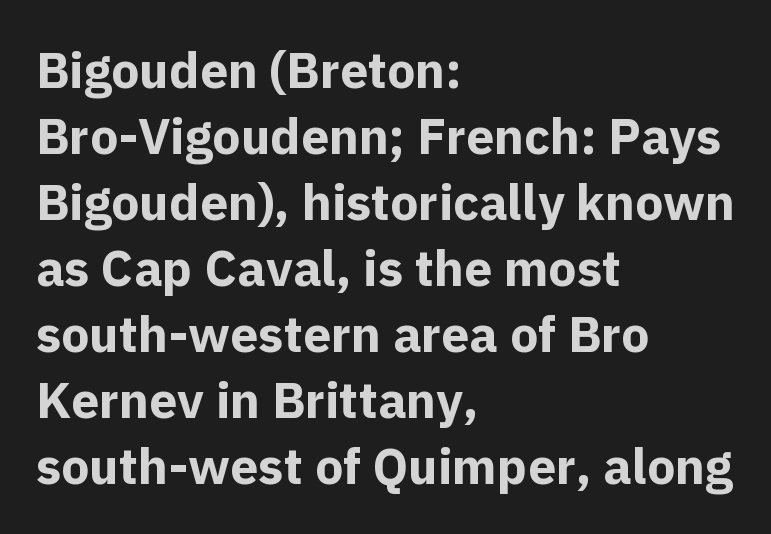
Q: Is the text bold? A: Yes.
Q: Is the text italic (slanted)? A: No, it is upright.
Q: Is the typeface a serif or a sans-serif typeface? A: Sans-serif.
Q: Is the text underlined? A: No.
Q: How is the paragraph aligned? A: Left-aligned.
Q: Is the spacing between letters normal or unusually wide? A: Normal.
Q: Is the spacing between lines tight, normal or loose? A: Normal.
Q: Width (condensed, normal, or wide)? A: Normal.
Q: x-height? A: Medium.
Q: Monospaced? A: No.
